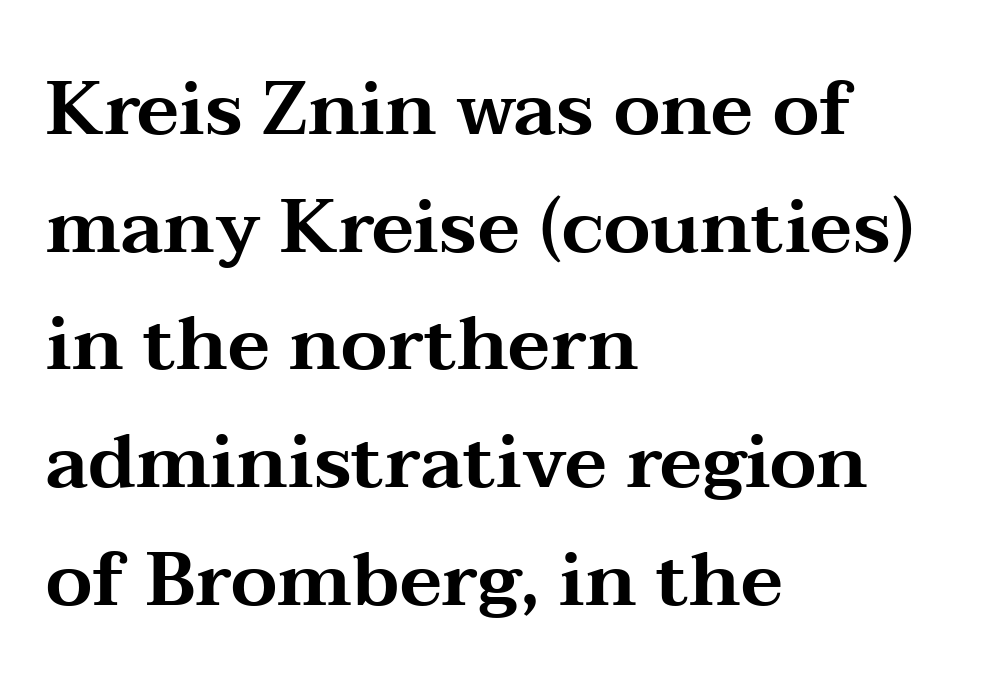
If you drew a line through each stem, it would be perfectly vertical. Varying glyph widths throughout — classic text-font behaviour. Does the type have serifs? Yes, each stem ends in a small foot. Line starts are locked; line ends wander. Regarding leading, the lines here are spaced in the standard way. Default kerning and tracking; the words read as compact shapes.
